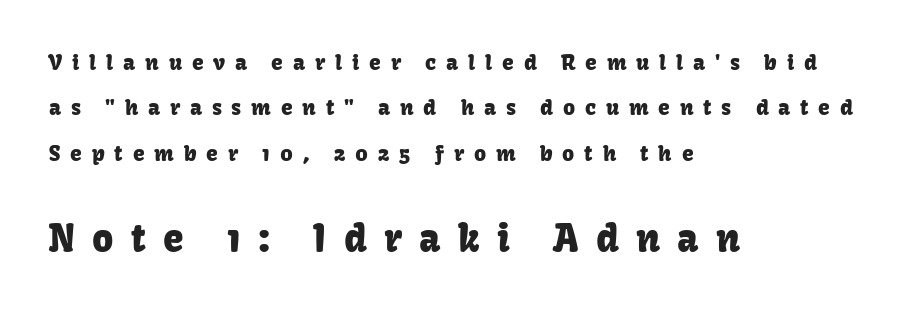
The image shows 37 px sans-serif type, upright; set left-aligned, loose line spacing (2.16x), unusually wide letter spacing (+0.47 em), not underlined; the second (bottom) block is 1.76x larger; low stroke contrast and a medium x-height.
